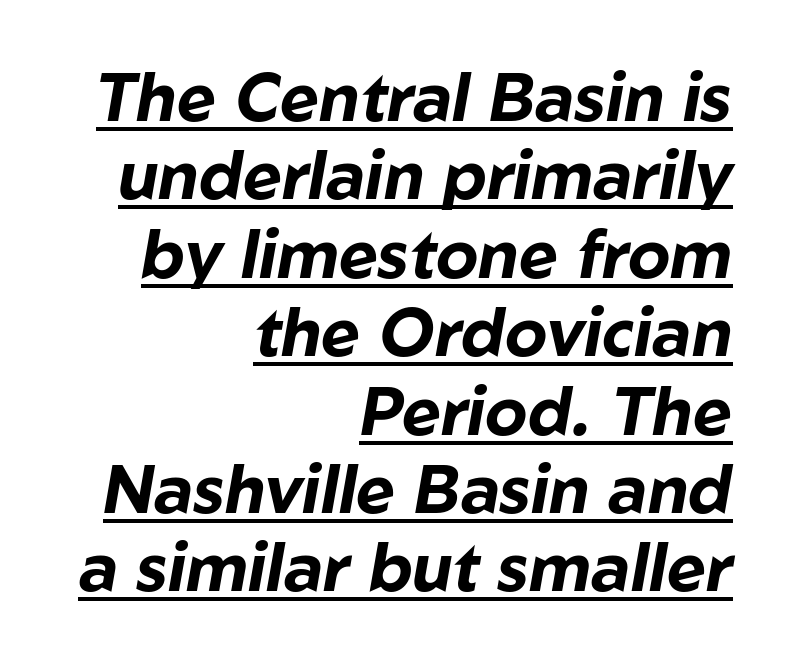
The image shows 67 px bold type, italic (leaning right); set right-aligned, line spacing 1.17x, normal letter spacing, underlined; low stroke contrast and a medium x-height.
